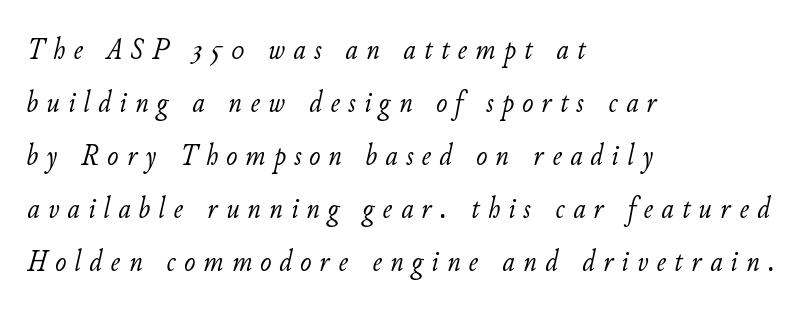
{"italic": "yes", "lean": "right", "slant_degrees": 11, "bold": "no", "weight": "light", "width": "normal", "stroke_contrast": "low", "x_height": "small", "monospaced": "no", "underline": "no", "align": "left", "line_spacing_ratio": 1.77, "letter_spacing": "wide", "letter_spacing_em": 0.28, "glyph_px": 30}
